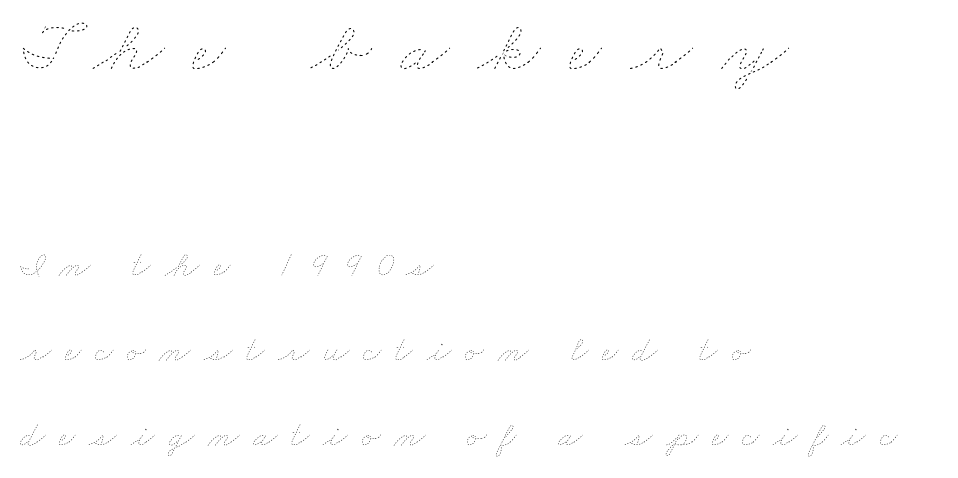
The image shows 73 px thin, wide type; set left-aligned, loose line spacing (2.36x), unusually wide letter spacing (+0.38 em), not underlined; the first (top) block is 2.03x larger; low stroke contrast and a small x-height.
